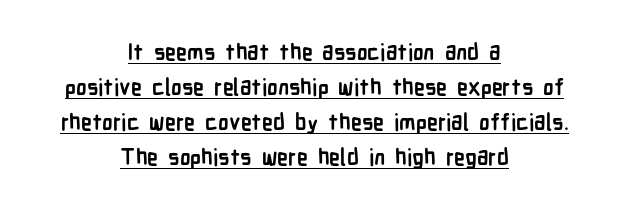
{"italic": "no", "bold": "yes", "underline": "yes", "align": "center", "line_spacing": "normal", "line_spacing_ratio": 1.59, "letter_spacing": "normal", "letter_spacing_em": 0.0, "glyph_px": 22}
